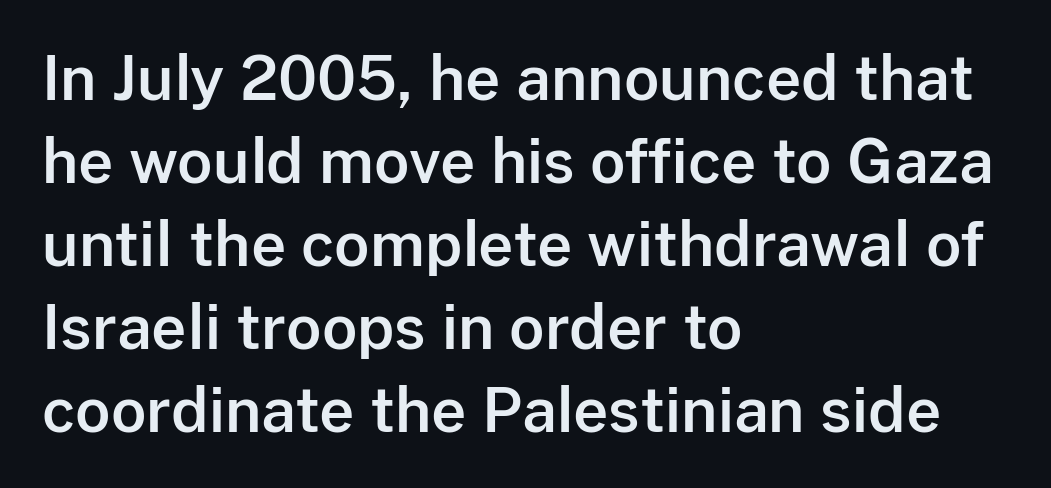
The image shows 61 px sans-serif type, upright; set left-aligned, normal line spacing (1.36x), normal letter spacing, not underlined; low stroke contrast and a medium x-height.
